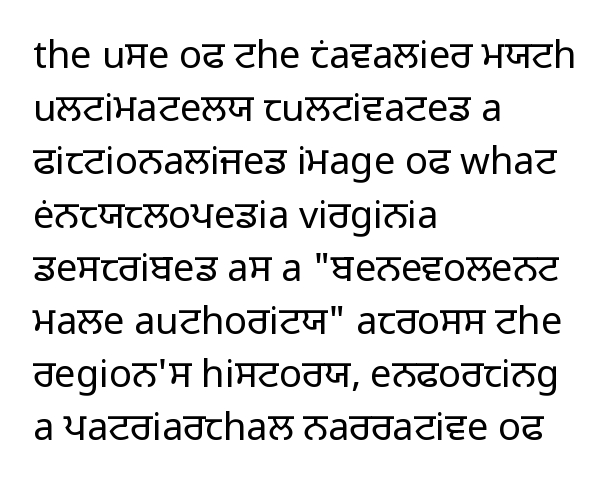
The image shows 38 px regular-weight sans-serif type, upright; set left-aligned, normal line spacing (1.4x), normal letter spacing, not underlined; low stroke contrast and a medium x-height.
